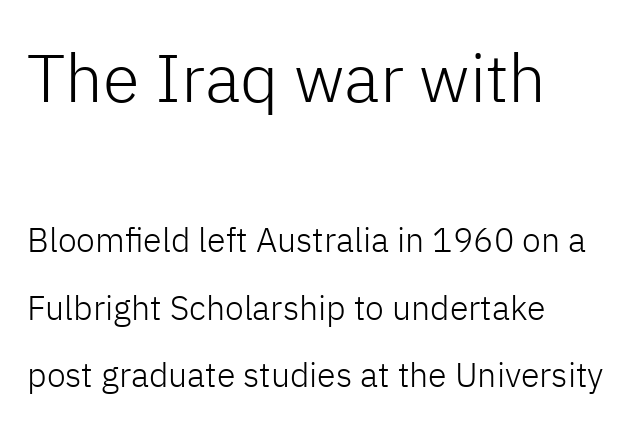
Q: Is the text bold? A: No.
Q: Is the text italic (slanted)? A: No, it is upright.
Q: Is the typeface a serif or a sans-serif typeface? A: Sans-serif.
Q: Is the text underlined? A: No.
Q: How is the paragraph aligned? A: Left-aligned.
Q: Is the spacing between letters normal or unusually wide? A: Normal.
Q: Is the spacing between lines tight, normal or loose? A: Loose.
Q: Which block of text is set in a larger size, the first (top) or the second (bottom)? A: The first (top) one.
Q: Width (condensed, normal, or wide)? A: Normal.
Q: Stroke contrast? A: Low.
Q: x-height? A: Medium.
Q: Monospaced? A: No.
